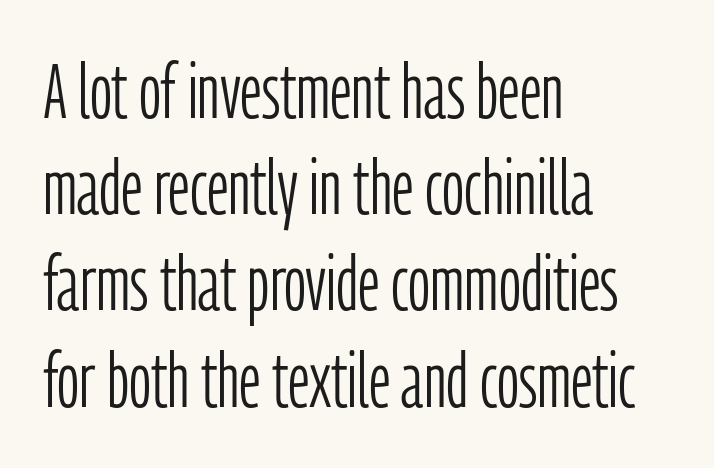
Heft: none added — not bold. Every row of glyphs begins at an identical x-position on the left. Posture: straight, roman, zero tilt. The leading is moderate, giving the passage an even texture.
